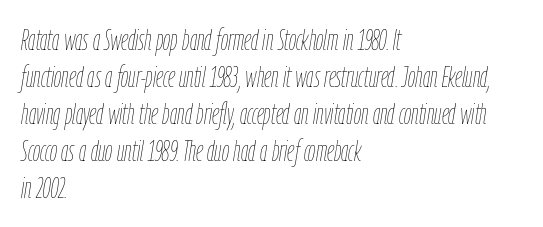
The image shows 29 px thin, condensed type, italic (leaning right); set left-aligned, normal line spacing (1.28x), normal letter spacing, not underlined; low stroke contrast and a medium x-height.
